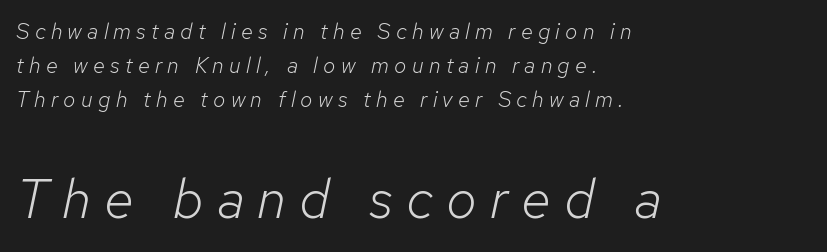
Normally led — the rows are evenly, conventionally spaced. Each line starts at the same left margin while the right side varies. A quiet, ordinary-to-light weight characterises the typeface. Think of a printed novel: that variable character pitch is what you see here. Rendered with sloped, italic letterforms.
